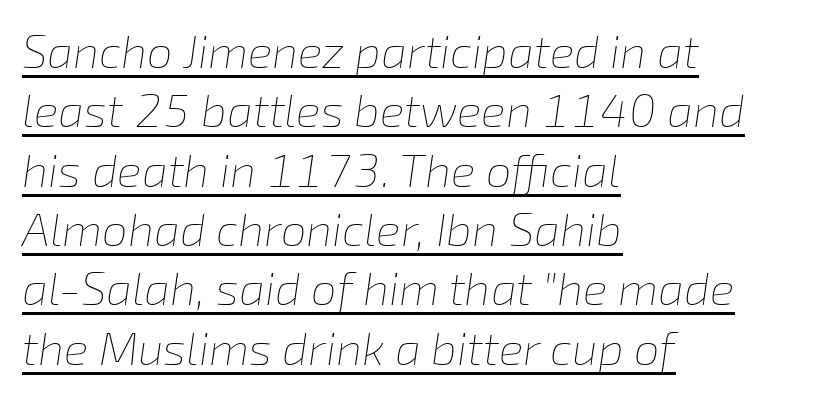
Q: Is the text bold? A: No.
Q: Is the text italic (slanted)? A: Yes, it leans right by about 8 degrees.
Q: Is the text underlined? A: Yes.
Q: How is the paragraph aligned? A: Left-aligned.
Q: Is the spacing between letters normal or unusually wide? A: Normal.
Q: Is the spacing between lines tight, normal or loose? A: Normal.
Q: Width (condensed, normal, or wide)? A: Normal.
Q: Stroke contrast? A: Low.
Q: x-height? A: Medium.
Q: Monospaced? A: No.
